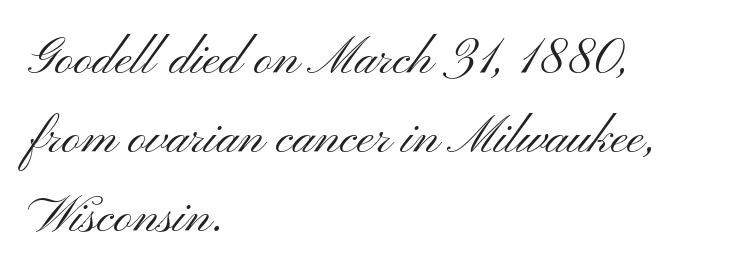
Q: Is the text bold? A: No.
Q: Is the text italic (slanted)? A: Yes.
Q: Is the typeface a serif or a sans-serif typeface? A: Sans-serif.
Q: Is the text underlined? A: No.
Q: How is the paragraph aligned? A: Left-aligned.
Q: Is the spacing between letters normal or unusually wide? A: Normal.
Q: Is the spacing between lines tight, normal or loose? A: Normal.
Q: Width (condensed, normal, or wide)? A: Wide.
Q: Stroke contrast? A: Medium.
Q: x-height? A: Small.
Q: Monospaced? A: No.
